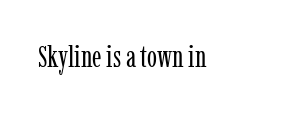
{"serif": "yes", "italic": "no", "bold": "no", "weight": "regular", "width": "condensed", "stroke_contrast": "low", "x_height": "medium", "monospaced": "no", "underline": "no", "letter_spacing": "normal", "letter_spacing_em": 0.0, "glyph_px": 30}
